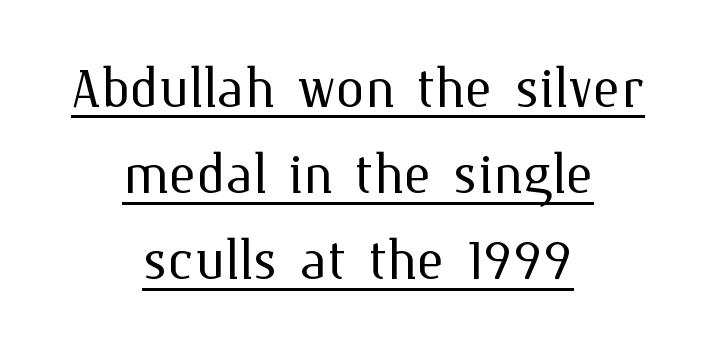
{"italic": "no", "bold": "no", "weight": "light", "width": "normal", "stroke_contrast": "medium", "x_height": "medium", "monospaced": "no", "underline": "yes", "align": "center", "line_spacing_ratio": 1.18, "letter_spacing": "normal", "letter_spacing_em": 0.0, "glyph_px": 73}
